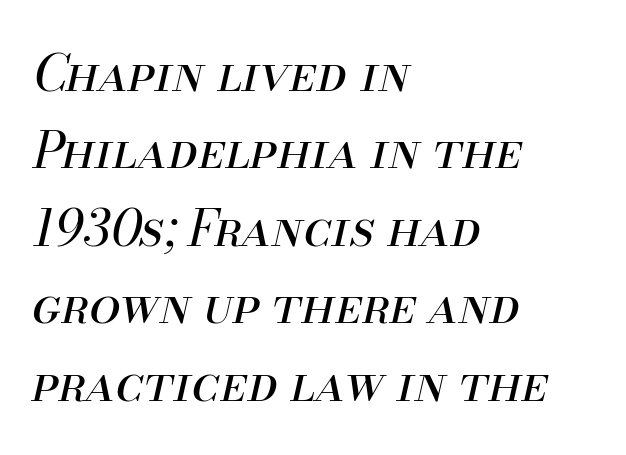
{"italic": "yes", "lean": "right", "slant_degrees": 13, "bold": "no", "weight": "regular", "width": "normal", "stroke_contrast": "medium", "x_height": "small", "monospaced": "no", "underline": "no", "align": "left", "line_spacing": "normal", "line_spacing_ratio": 1.55, "letter_spacing": "normal", "letter_spacing_em": 0.0, "glyph_px": 50}
